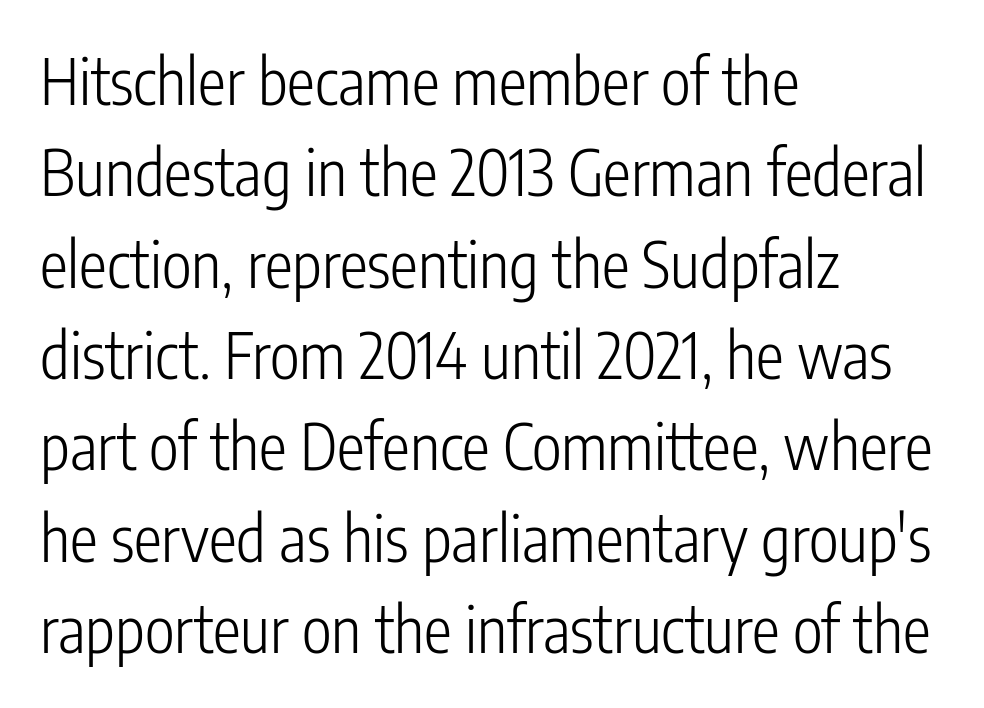
The image shows 63 px light, condensed sans-serif type, upright; set left-aligned, normal line spacing (1.45x), normal letter spacing, not underlined; low stroke contrast and a medium x-height.
